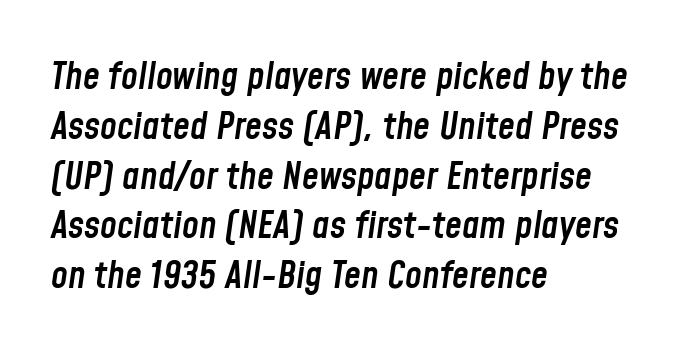
{"italic": "yes", "lean": "right", "slant_degrees": 8, "bold": "semi", "weight": "semibold", "width": "condensed", "stroke_contrast": "low", "x_height": "medium", "monospaced": "no", "underline": "no", "align": "left", "line_spacing": "normal", "line_spacing_ratio": 1.31, "letter_spacing": "normal", "letter_spacing_em": 0.0, "glyph_px": 38}
